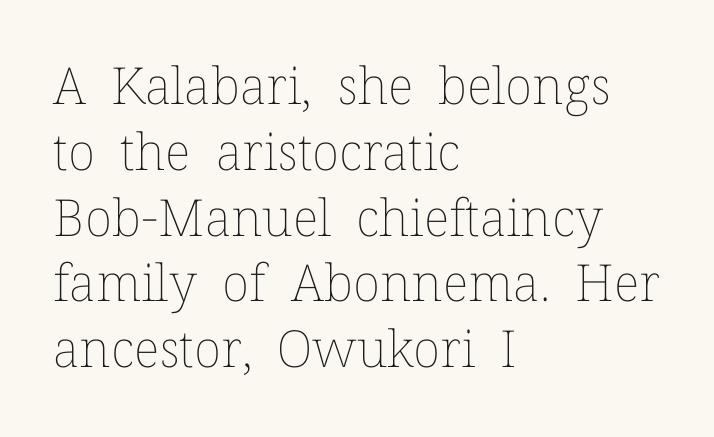
{"italic": "no", "bold": "no", "weight": "thin", "width": "normal", "stroke_contrast": "low", "x_height": "medium", "monospaced": "no", "underline": "no", "align": "left", "line_spacing": "normal", "line_spacing_ratio": 1.29, "letter_spacing": "normal", "letter_spacing_em": 0.0, "glyph_px": 51}
